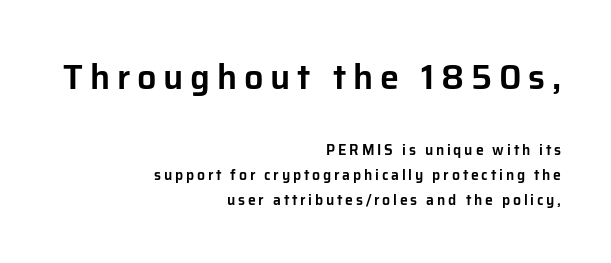
The image shows 34 px sans-serif type, upright; set right-aligned, line spacing 1.81x, unusually wide letter spacing (+0.2 em), not underlined; the first (top) block is 2.43x larger; low stroke contrast and a medium x-height.
